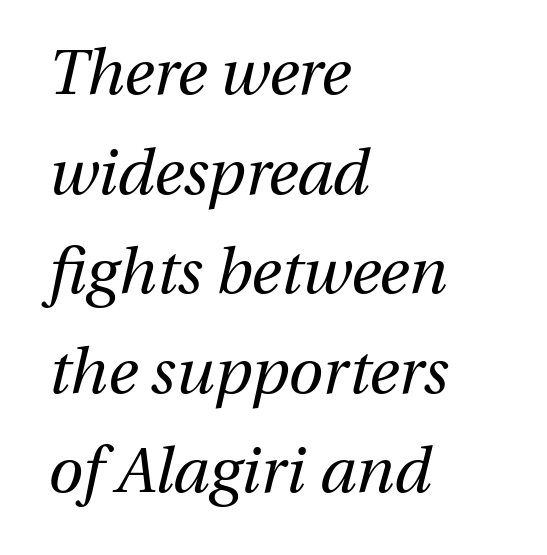
These lines are rendered in a variable-pitch font. In CSS terms this would be text-align: left. Whoever set this chose a conventional vertical rhythm. This rendering features lettering with no underline. Stems here are at most as thick as an everyday book face.
